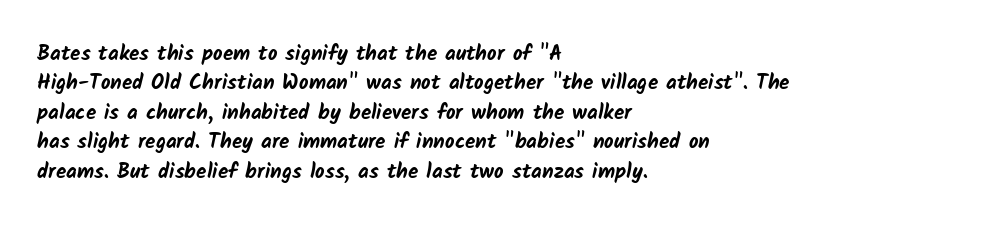
Q: Is the text bold? A: Yes.
Q: Is the text underlined? A: No.
Q: How is the paragraph aligned? A: Left-aligned.
Q: Is the spacing between letters normal or unusually wide? A: Normal.
Q: Is the spacing between lines tight, normal or loose? A: Normal.
